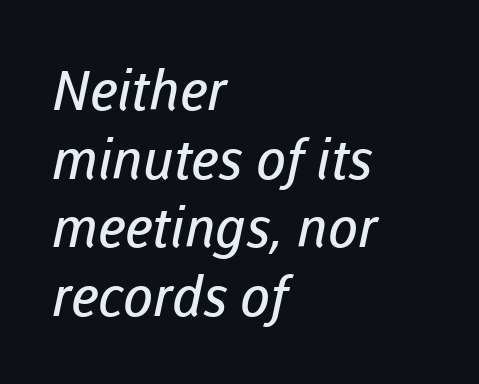
{"serif": "no", "bold": "no", "weight": "regular", "width": "normal", "stroke_contrast": "low", "x_height": "medium", "monospaced": "no", "underline": "no", "align": "left", "line_spacing": "normal", "line_spacing_ratio": 1.25, "letter_spacing": "normal", "letter_spacing_em": 0.0, "glyph_px": 55}
